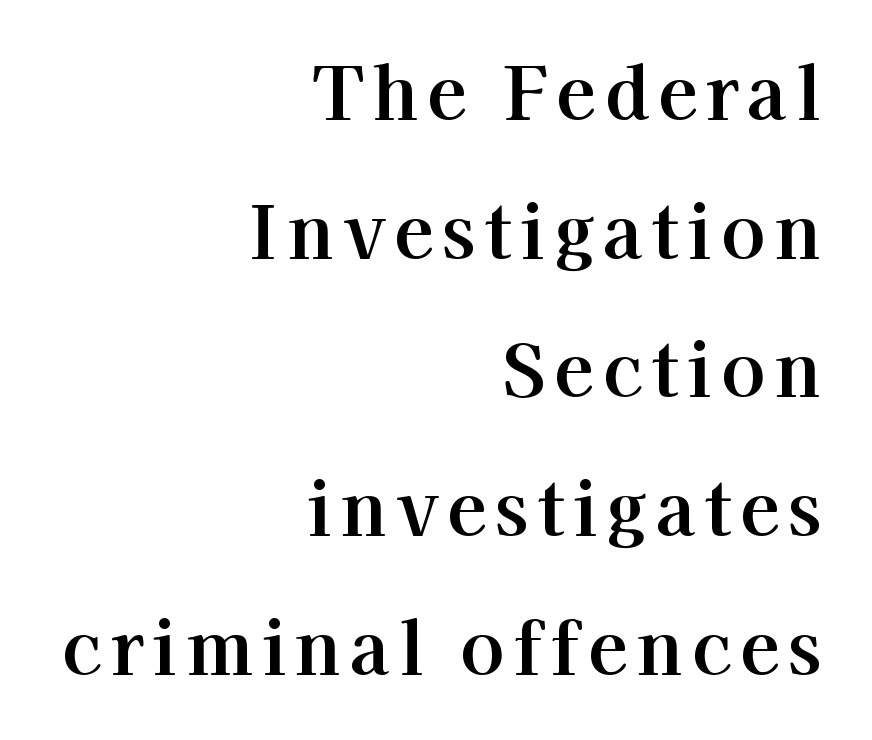
{"serif": "yes", "italic": "no", "width": "normal", "stroke_contrast": "high", "x_height": "medium", "monospaced": "no", "underline": "no", "align": "right", "line_spacing": "loose", "line_spacing_ratio": 1.9, "glyph_px": 73}
